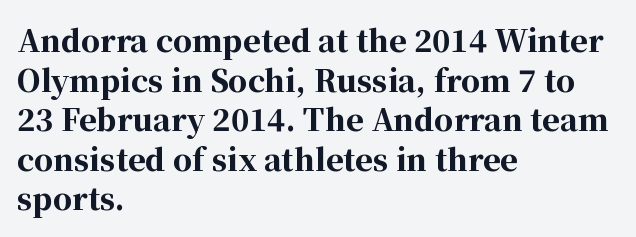
{"serif": "yes", "italic": "no", "bold": "yes", "weight": "bold", "width": "normal", "stroke_contrast": "high", "x_height": "medium", "monospaced": "no", "underline": "no", "align": "left", "line_spacing": "normal", "line_spacing_ratio": 1.32, "letter_spacing": "normal", "letter_spacing_em": 0.0, "glyph_px": 30}
